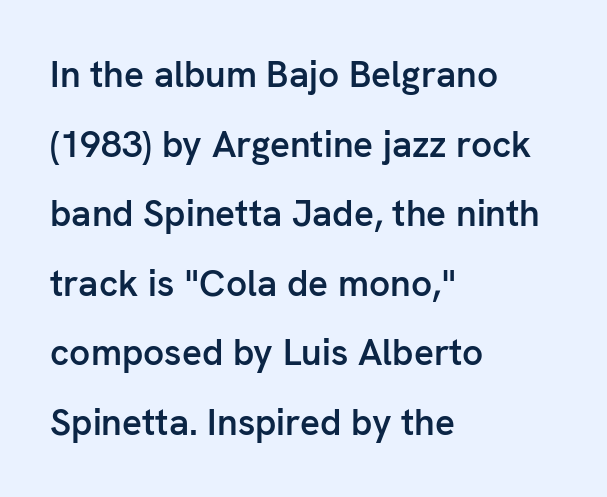
Q: Is the text bold? A: Semi-bold.
Q: Is the text italic (slanted)? A: No, it is upright.
Q: Is the typeface a serif or a sans-serif typeface? A: Sans-serif.
Q: Is the text underlined? A: No.
Q: How is the paragraph aligned? A: Left-aligned.
Q: Is the spacing between letters normal or unusually wide? A: Normal.
Q: Width (condensed, normal, or wide)? A: Normal.
Q: Stroke contrast? A: Low.
Q: x-height? A: Medium.
Q: Monospaced? A: No.
